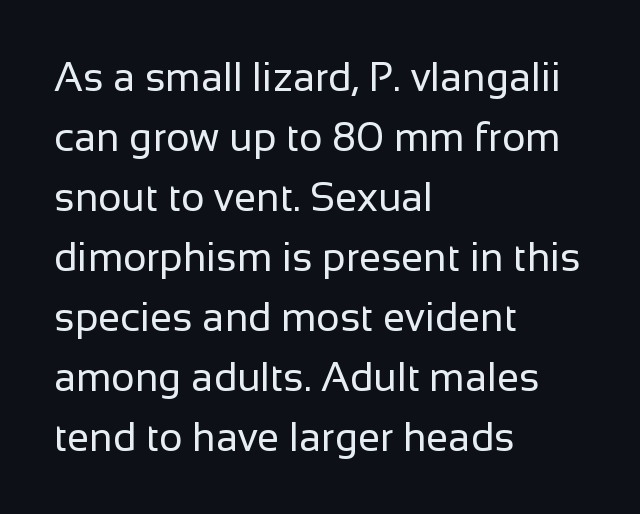
The image shows 40 px regular-weight sans-serif type, upright; set left-aligned, normal line spacing (1.5x), normal letter spacing, not underlined; low stroke contrast and a medium x-height.
